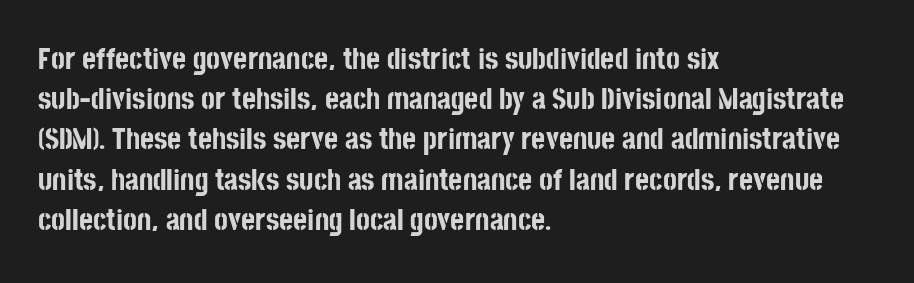
{"serif": "no", "italic": "no", "bold": "yes", "weight": "bold", "width": "condensed", "stroke_contrast": "low", "x_height": "large", "monospaced": "no", "underline": "no", "align": "left", "line_spacing": "normal", "line_spacing_ratio": 1.34, "letter_spacing": "normal", "letter_spacing_em": 0.0, "glyph_px": 30}
